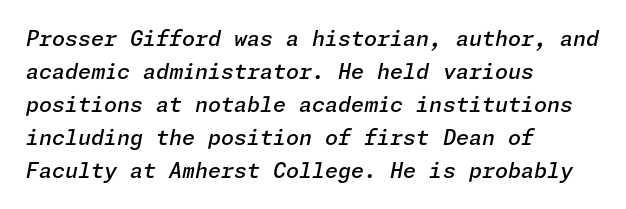
The image shows 21 px text type, italic (leaning right); set left-aligned, normal line spacing (1.57x), normal letter spacing, not underlined.
